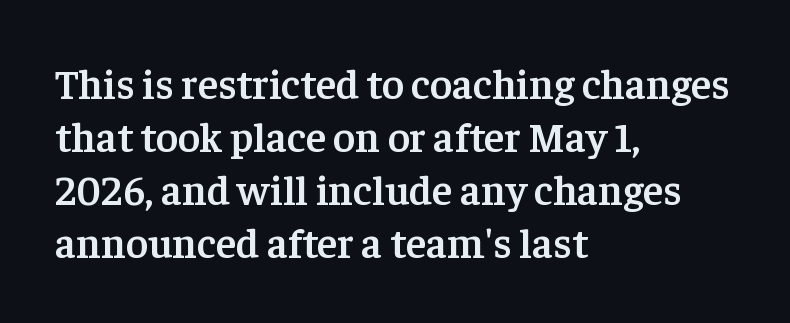
Q: Is the text bold? A: Semi-bold.
Q: Is the text italic (slanted)? A: No, it is upright.
Q: Is the typeface a serif or a sans-serif typeface? A: Serif.
Q: Is the text underlined? A: No.
Q: How is the paragraph aligned? A: Left-aligned.
Q: Is the spacing between letters normal or unusually wide? A: Normal.
Q: Is the spacing between lines tight, normal or loose? A: Normal.
Q: Width (condensed, normal, or wide)? A: Normal.
Q: Stroke contrast? A: Low.
Q: x-height? A: Medium.
Q: Monospaced? A: No.
